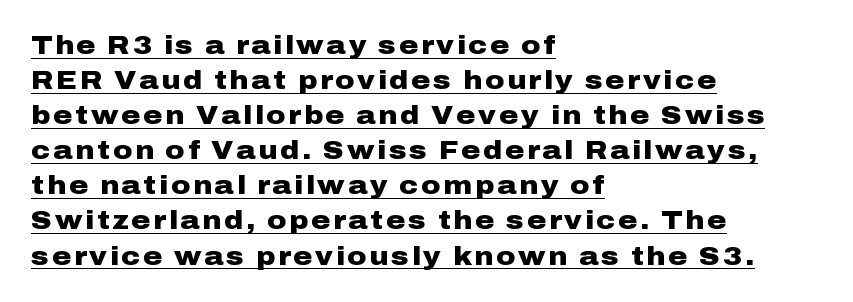
{"italic": "no", "bold": "yes", "underline": "yes", "align": "left", "line_spacing": "normal", "line_spacing_ratio": 1.35, "glyph_px": 26}
